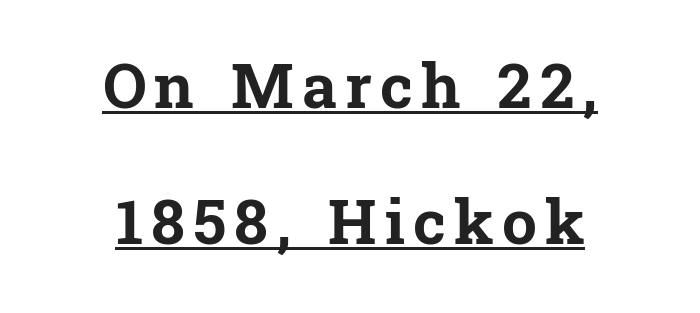
Q: Is the text bold? A: Yes.
Q: Is the text italic (slanted)? A: No, it is upright.
Q: Is the typeface a serif or a sans-serif typeface? A: Serif.
Q: Is the text underlined? A: Yes.
Q: How is the paragraph aligned? A: Centered.
Q: Is the spacing between lines tight, normal or loose? A: Loose.
Q: Width (condensed, normal, or wide)? A: Normal.
Q: Stroke contrast? A: Low.
Q: x-height? A: Medium.
Q: Monospaced? A: No.
